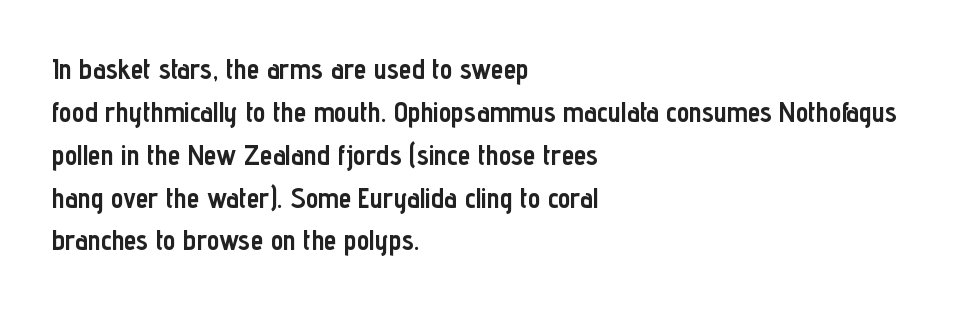
The space between consecutive lines is moderate. Every character sits straight up, as roman type does. Each letter keeps its own natural width here, so spacing adapts to shape. I'd describe the lettering as bold — thick and assertive. Look at the bottom of the vertical strokes: they stop flat, with no serifs.
